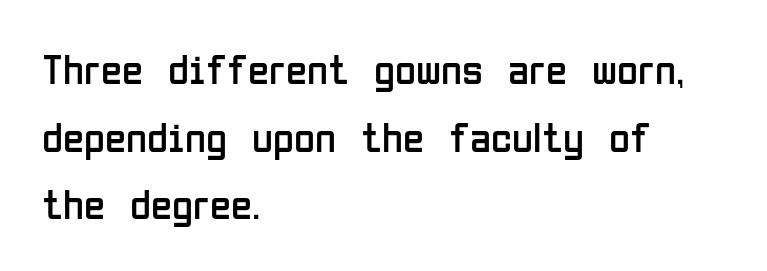
{"serif": "no", "italic": "no", "bold": "no", "weight": "regular", "width": "condensed", "stroke_contrast": "low", "x_height": "medium", "monospaced": "no", "underline": "no", "align": "left", "line_spacing": "normal", "line_spacing_ratio": 1.57, "letter_spacing": "normal", "letter_spacing_em": 0.0, "glyph_px": 43}
